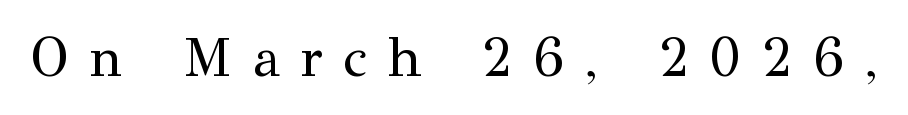
Is the letter spacing exaggerated? Yes — the characters are pushed far apart. Descenders hang freely into open space. The type family on display is of the serif kind. Tall strokes in this sample are plumb rather than angled. Each letter keeps its own natural width here, so spacing adapts to shape.
